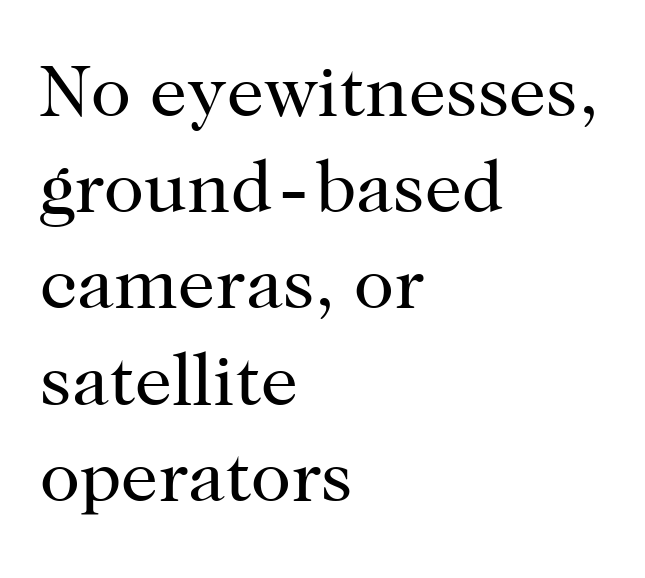
{"serif": "yes", "italic": "no", "bold": "no", "weight": "regular", "width": "normal", "stroke_contrast": "high", "x_height": "medium", "monospaced": "no", "underline": "no", "align": "left", "line_spacing": "normal", "line_spacing_ratio": 1.3, "letter_spacing": "normal", "letter_spacing_em": 0.0, "glyph_px": 74}
